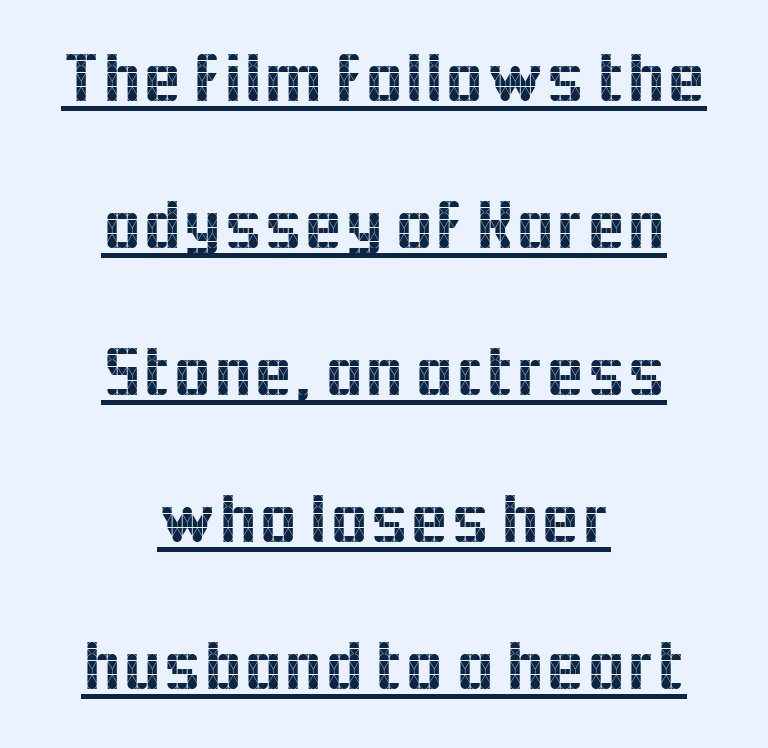
The image shows 71 px sans-serif type, upright; set centered, loose line spacing (2.07x), normal letter spacing, underlined; a medium x-height.
